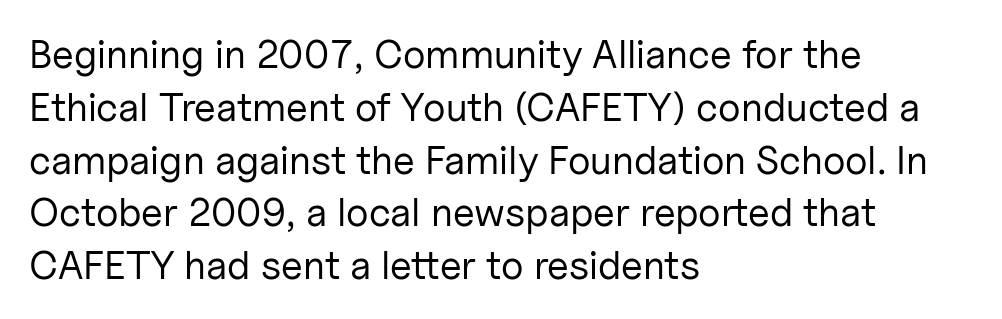
Observe the absence of serifs on each vertical stroke in this sample. The typography opts for an upright posture over an oblique one. Has an underline been added? It has not. No heavy texture on the line: the type isn't bold. The leading is moderate, giving the passage an even texture.
